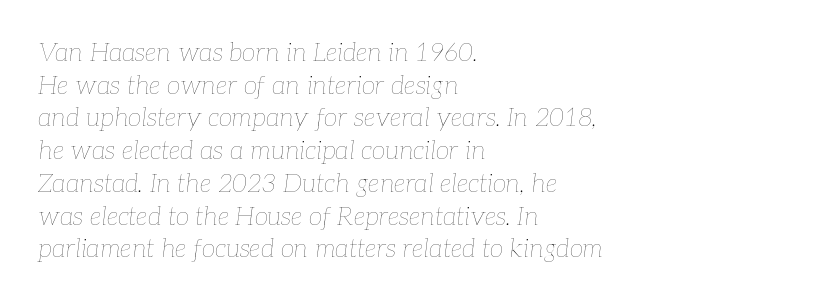
The image shows 25 px text type, italic (leaning right); set left-aligned, normal line spacing (1.31x), normal letter spacing, not underlined.
